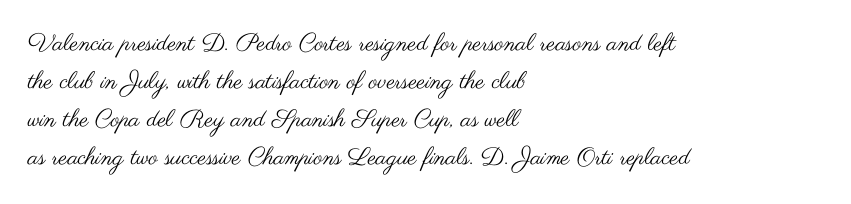
The image shows 24 px text type; set left-aligned, normal line spacing (1.59x), normal letter spacing, not underlined.
